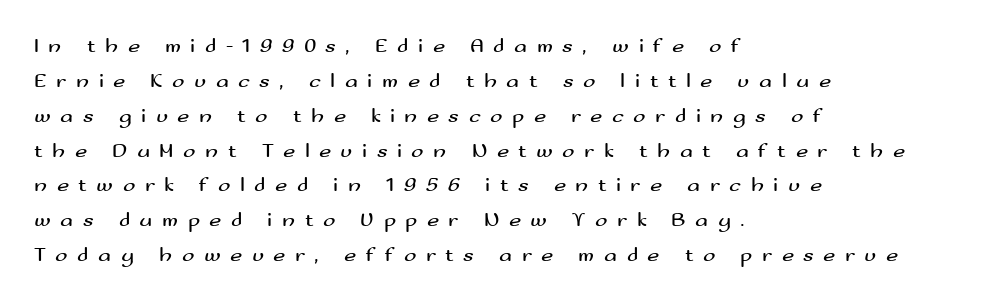
{"italic": "no", "bold": "no", "underline": "no", "align": "left", "line_spacing": "normal", "line_spacing_ratio": 1.66, "letter_spacing": "wide", "letter_spacing_em": 0.45, "glyph_px": 21}
